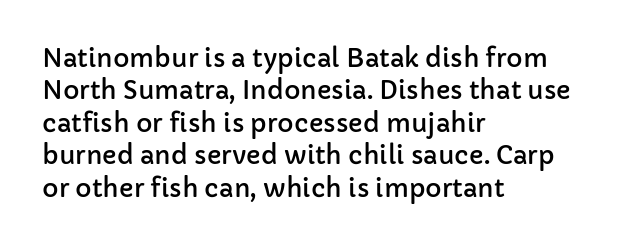
{"italic": "no", "underline": "no", "align": "left", "line_spacing": "normal", "line_spacing_ratio": 1.3, "letter_spacing": "normal", "letter_spacing_em": 0.0, "glyph_px": 25}
